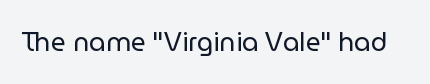
{"italic": "no", "bold": "no", "underline": "no", "letter_spacing": "normal", "letter_spacing_em": 0.0, "glyph_px": 26}
